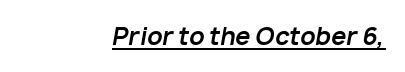
Every row of glyphs terminates at an identical x-position on the right. Look at the stroke-to-counter ratio: heavy, a bold. Slant detected: the letters are inclined. Looks like someone drew a line under every word here. What stands out about the letter spacing? Nothing — it is the standard amount.
